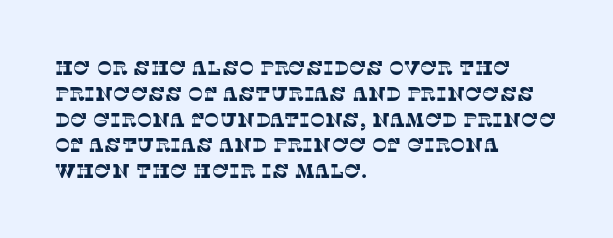
The lines are quadded left. Students, note that the glyphs here touch the page at normal intervals. The zone under the glyphs is completely vacant. The lines sit at an ordinary, default distance from one another.
